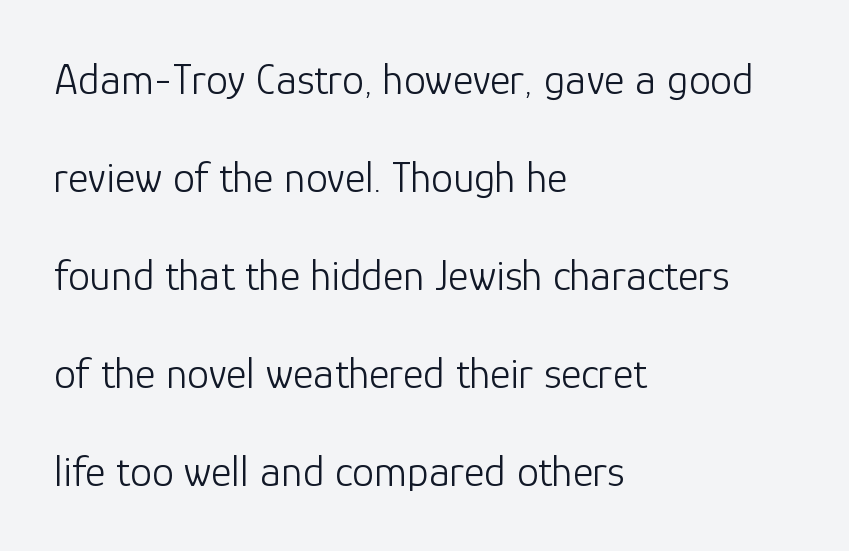
The image shows 44 px light sans-serif type, upright; set left-aligned, loose line spacing (2.23x), normal letter spacing, not underlined; low stroke contrast and a medium x-height.
